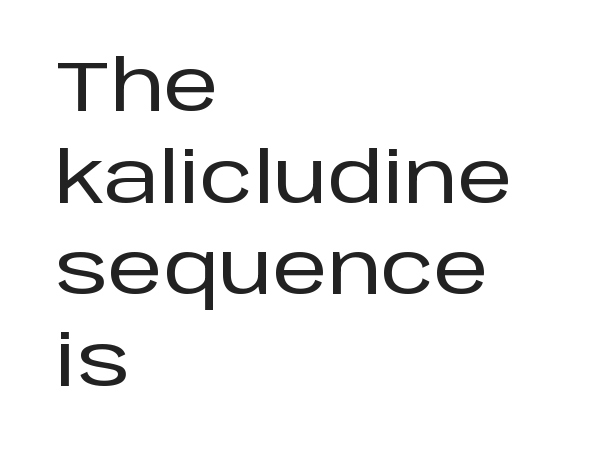
This sample is left-justified, so line endings fall wherever the words run out. A clean baseline with only descenders dipping below it. This sample uses an upright cut, with every glyph sitting square on the baseline. Note the varied advance widths — an 'i' is clearly narrower than an 'm'. How are the letters spaced? Ordinarily, with no added tracking. The vertical gap from one line to the next is medium.
